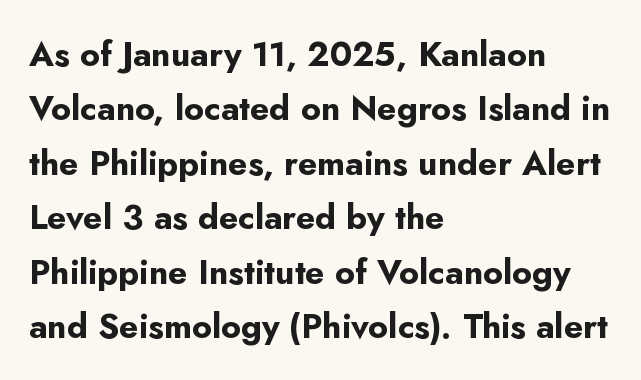
The image shows 34 px bold sans-serif type, upright; set left-aligned, normal line spacing (1.6x), normal letter spacing, not underlined; low stroke contrast and a small x-height.
